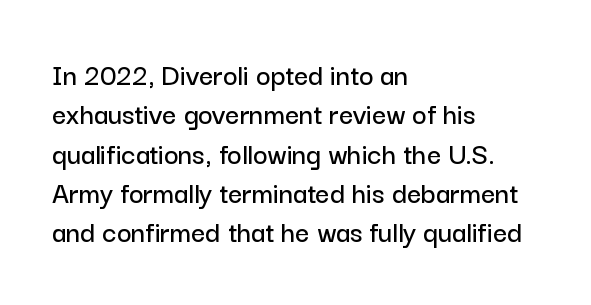
Q: Is the text italic (slanted)? A: No, it is upright.
Q: Is the typeface a serif or a sans-serif typeface? A: Sans-serif.
Q: Is the text underlined? A: No.
Q: How is the paragraph aligned? A: Left-aligned.
Q: Is the spacing between letters normal or unusually wide? A: Normal.
Q: Is the spacing between lines tight, normal or loose? A: Normal.
Q: Width (condensed, normal, or wide)? A: Normal.
Q: Stroke contrast? A: Low.
Q: x-height? A: Medium.
Q: Monospaced? A: No.
